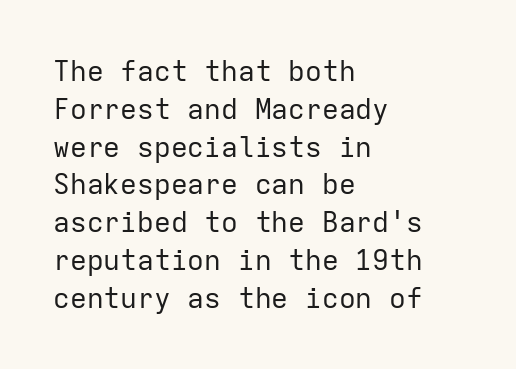
The image shows 28 px regular-weight sans-serif type, upright, monospaced; set left-aligned, normal line spacing (1.35x), normal letter spacing, not underlined; low stroke contrast and a medium x-height.
